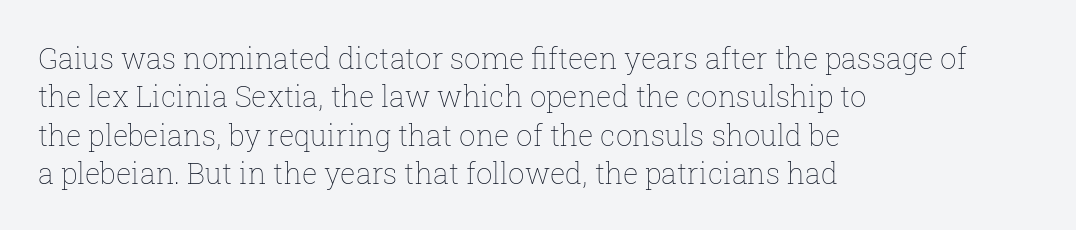
Q: Is the text bold? A: No.
Q: Is the text italic (slanted)? A: No, it is upright.
Q: Is the text underlined? A: No.
Q: How is the paragraph aligned? A: Left-aligned.
Q: Is the spacing between letters normal or unusually wide? A: Normal.
Q: Is the spacing between lines tight, normal or loose? A: Normal.
Q: Width (condensed, normal, or wide)? A: Normal.
Q: Stroke contrast? A: Low.
Q: x-height? A: Medium.
Q: Monospaced? A: No.
